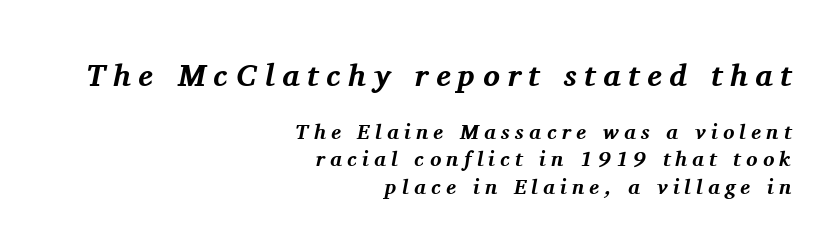
Q: Is the text bold? A: Yes.
Q: Is the text italic (slanted)? A: Yes, it leans right by about 11 degrees.
Q: Is the typeface a serif or a sans-serif typeface? A: Serif.
Q: Is the text underlined? A: No.
Q: How is the paragraph aligned? A: Right-aligned.
Q: Is the spacing between letters normal or unusually wide? A: Unusually wide.
Q: Is the spacing between lines tight, normal or loose? A: Normal.
Q: Which block of text is set in a larger size, the first (top) or the second (bottom)? A: The first (top) one.
Q: Width (condensed, normal, or wide)? A: Normal.
Q: Stroke contrast? A: Medium.
Q: x-height? A: Medium.
Q: Monospaced? A: No.
